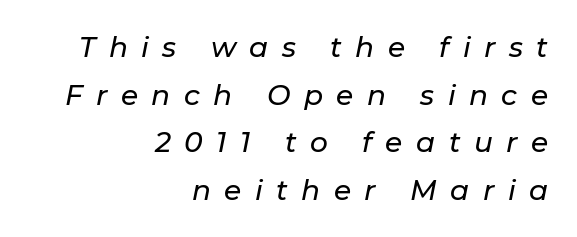
The image shows 28 px text type, italic (leaning right); set right-aligned, normal line spacing (1.7x), unusually wide letter spacing (+0.48 em), not underlined; low stroke contrast and a medium x-height.
